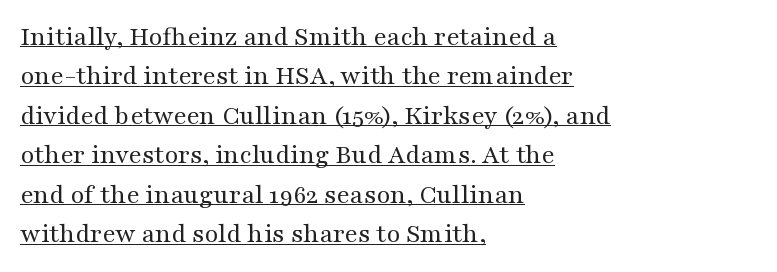
The image shows 28 px regular-weight, wide serif type, upright; set left-aligned, normal line spacing (1.41x), normal letter spacing, underlined; medium stroke contrast and a medium x-height.
